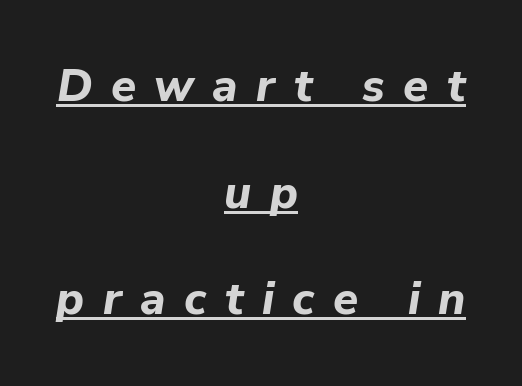
The image shows 46 px bold type, italic (leaning right); set centered, loose line spacing (2.32x), unusually wide letter spacing (+0.4 em), underlined; low stroke contrast and a medium x-height.
